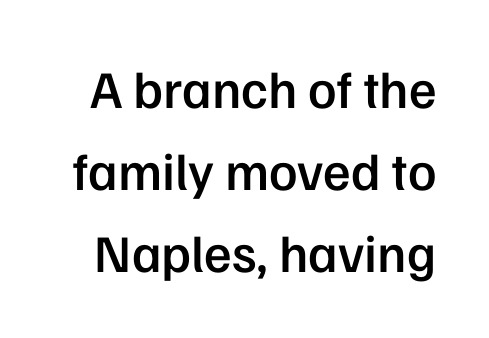
{"serif": "no", "italic": "no", "bold": "semi", "weight": "semibold", "width": "normal", "stroke_contrast": "low", "x_height": "medium", "monospaced": "no", "underline": "no", "line_spacing": "normal", "line_spacing_ratio": 1.55, "letter_spacing": "normal", "letter_spacing_em": 0.0, "glyph_px": 53}
